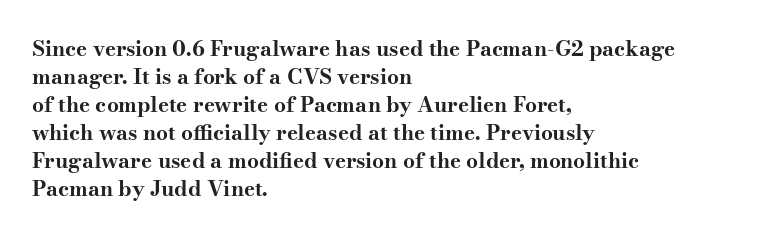
{"italic": "no", "bold": "yes", "underline": "no", "align": "left", "line_spacing": "normal", "line_spacing_ratio": 1.33, "letter_spacing": "normal", "letter_spacing_em": 0.0, "glyph_px": 21}
